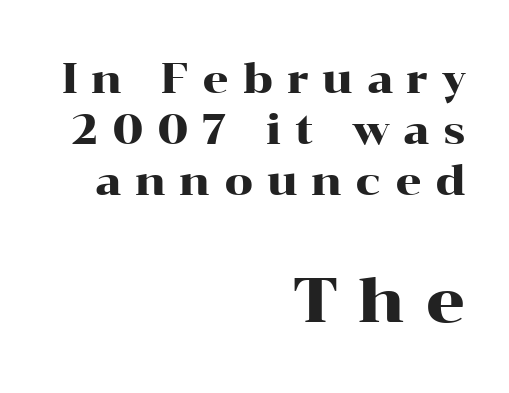
{"serif": "yes", "italic": "no", "width": "wide", "stroke_contrast": "high", "x_height": "medium", "monospaced": "no", "underline": "no", "align": "right", "line_spacing": "normal", "line_spacing_ratio": 1.25, "letter_spacing": "wide", "letter_spacing_em": 0.33, "larger_block": "second", "size_ratio": 1.51, "glyph_px": 62}
